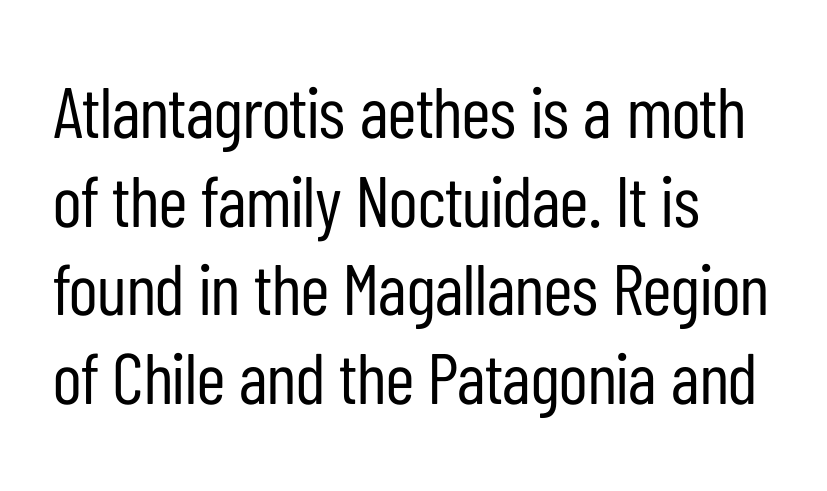
Q: Is the text bold? A: No.
Q: Is the text italic (slanted)? A: No, it is upright.
Q: Is the typeface a serif or a sans-serif typeface? A: Sans-serif.
Q: Is the text underlined? A: No.
Q: How is the paragraph aligned? A: Left-aligned.
Q: Is the spacing between letters normal or unusually wide? A: Normal.
Q: Width (condensed, normal, or wide)? A: Condensed.
Q: Stroke contrast? A: Low.
Q: x-height? A: Medium.
Q: Monospaced? A: No.
